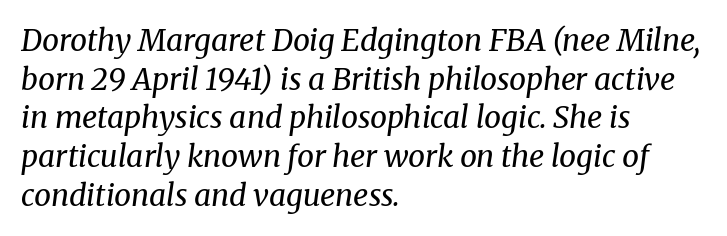
In terms of posture, this sample is oblique. Type style note: has serifs. In CSS terms this would be text-align: left. Is the letter spacing exaggerated? No — it looks like the ordinary default. Glance below the letters and you will spot only blank space.
